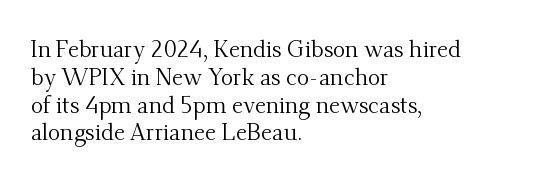
The image shows 23 px text type, upright; set left-aligned, line spacing 1.21x, normal letter spacing, not underlined.
